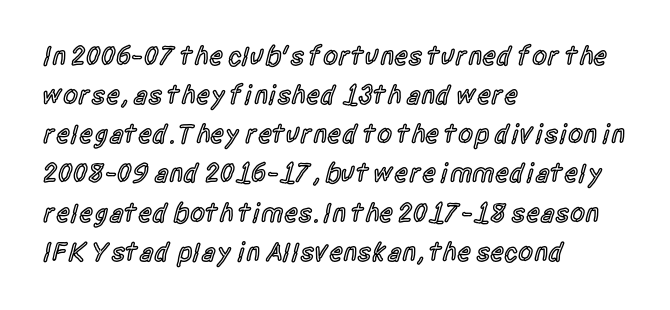
Horizontal alignment here is leftward, the default for most running prose. Semibold letterforms, between regular and bold. Each row of text sits above clean, open space. Rows of type keep a routine distance in the vertical direction.
